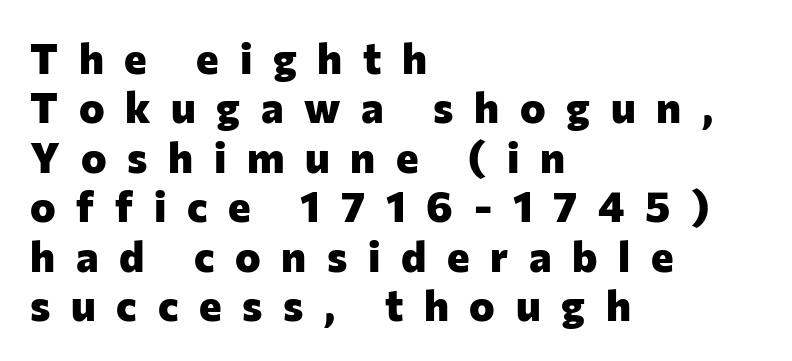
Spacing between characters has been opened up far beyond the box default. Notice how the stems are strictly vertical — no italics here. One glance says dense: line gaps are narrower than usual. No word sits above an underline.
